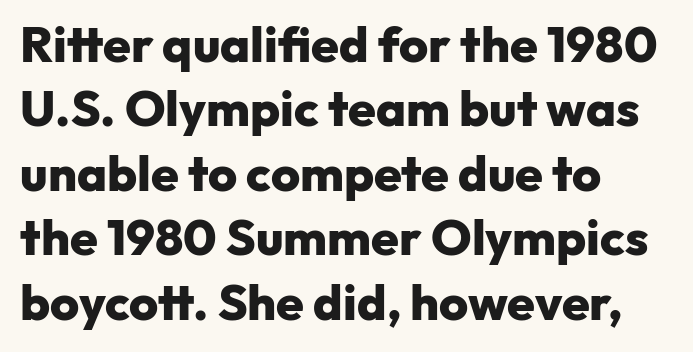
Q: Is the text bold? A: Yes.
Q: Is the text italic (slanted)? A: No, it is upright.
Q: Is the typeface a serif or a sans-serif typeface? A: Sans-serif.
Q: Is the text underlined? A: No.
Q: How is the paragraph aligned? A: Left-aligned.
Q: Is the spacing between letters normal or unusually wide? A: Normal.
Q: Is the spacing between lines tight, normal or loose? A: Normal.
Q: Width (condensed, normal, or wide)? A: Normal.
Q: Stroke contrast? A: Low.
Q: x-height? A: Medium.
Q: Monospaced? A: No.
